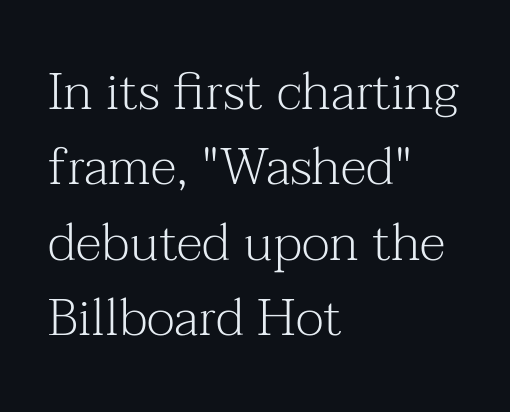
Q: Is the text bold? A: No.
Q: Is the text italic (slanted)? A: No, it is upright.
Q: Is the typeface a serif or a sans-serif typeface? A: Serif.
Q: Is the text underlined? A: No.
Q: How is the paragraph aligned? A: Left-aligned.
Q: Is the spacing between letters normal or unusually wide? A: Normal.
Q: Is the spacing between lines tight, normal or loose? A: Normal.
Q: Width (condensed, normal, or wide)? A: Normal.
Q: Stroke contrast? A: Medium.
Q: x-height? A: Medium.
Q: Monospaced? A: No.
